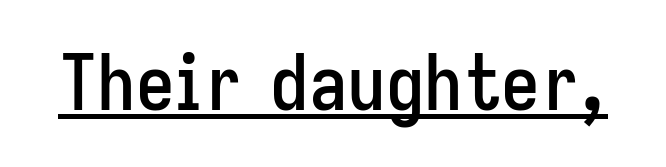
The image shows 77 px condensed sans-serif type, upright; set normal letter spacing, underlined; low stroke contrast and a medium x-height.
